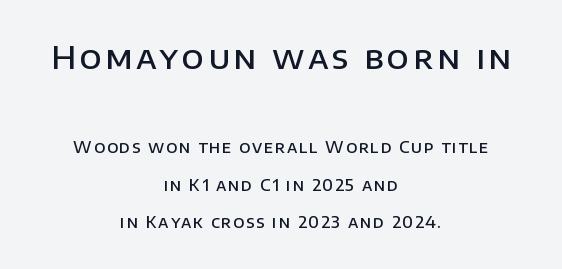
The rendering uses a semibold face; strokes are thickened but not to full bold. The first block has been scaled up relative to the second. Visually the block forms a symmetrical silhouette, jagged on both flanks. You could fit nearly another row in the gap between these rows. Looks like regular typesetting: each glyph gets only the width it needs.
